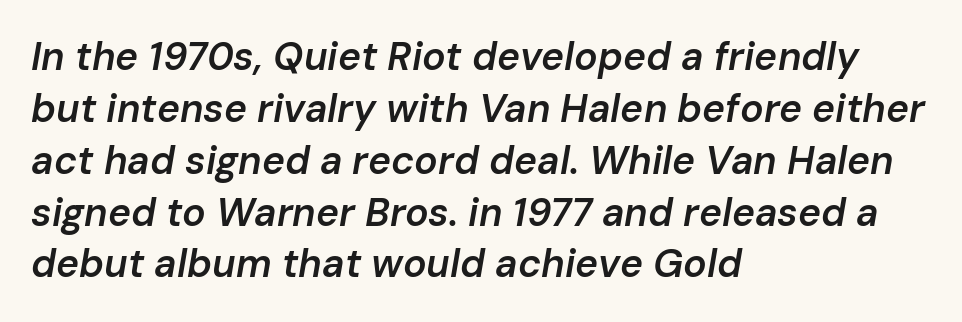
{"italic": "yes", "lean": "right", "slant_degrees": 10, "bold": "semi", "weight": "semibold", "width": "normal", "stroke_contrast": "low", "x_height": "medium", "monospaced": "no", "underline": "no", "align": "left", "line_spacing": "normal", "line_spacing_ratio": 1.33, "letter_spacing": "normal", "letter_spacing_em": 0.0, "glyph_px": 39}
